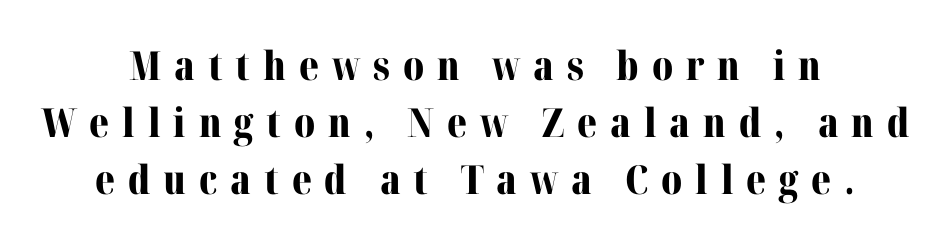
Q: Is the text bold? A: Yes.
Q: Is the text italic (slanted)? A: No, it is upright.
Q: Is the typeface a serif or a sans-serif typeface? A: Serif.
Q: Is the text underlined? A: No.
Q: How is the paragraph aligned? A: Centered.
Q: Is the spacing between letters normal or unusually wide? A: Unusually wide.
Q: Is the spacing between lines tight, normal or loose? A: Normal.
Q: Width (condensed, normal, or wide)? A: Normal.
Q: Stroke contrast? A: Medium.
Q: x-height? A: Medium.
Q: Monospaced? A: No.
